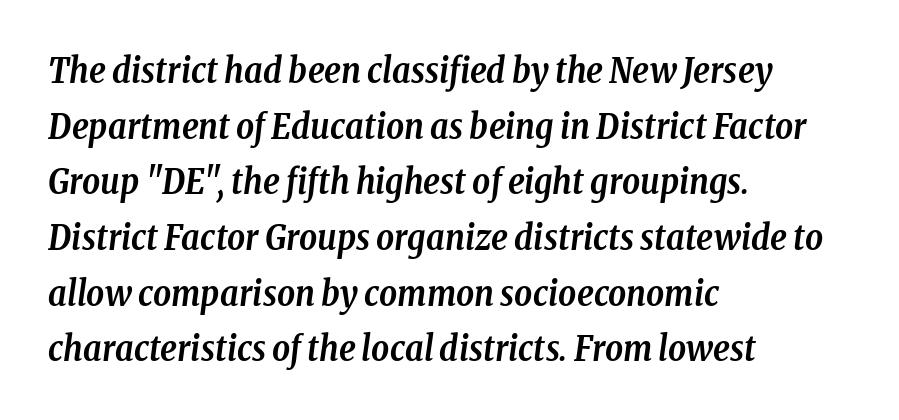
{"serif": "yes", "italic": "yes", "lean": "right", "slant_degrees": 8, "bold": "yes", "weight": "semibold", "width": "condensed", "stroke_contrast": "low", "x_height": "medium", "monospaced": "no", "underline": "no", "align": "left", "line_spacing": "normal", "line_spacing_ratio": 1.59, "letter_spacing": "normal", "letter_spacing_em": 0.0, "glyph_px": 35}
